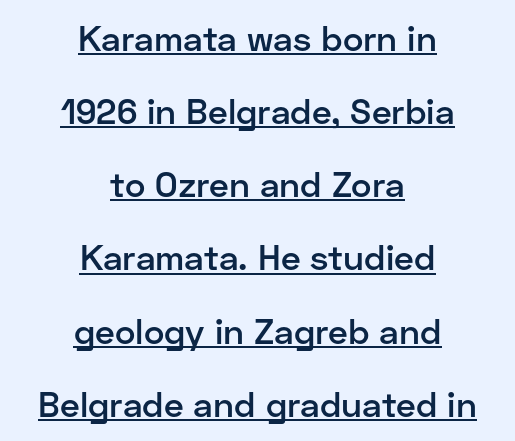
The glyphs in this specimen are sans serif. What's the leading like? Stretched, with rows far apart. This sample has the flowing, uneven cadence of proportional lettering. Horizontal alignment here is central, giving a formal, balanced look. There is no visible air inserted between adjacent glyphs. Notice how the stems are strictly vertical — no italics here.
